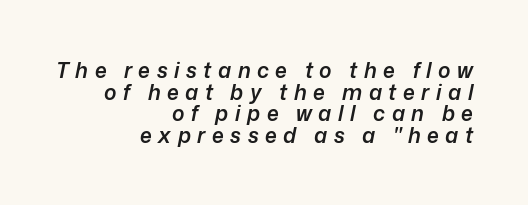
{"italic": "yes", "lean": "right", "slant_degrees": 12, "bold": "semi", "underline": "no", "align": "right", "line_spacing": "tight", "line_spacing_ratio": 1.03, "letter_spacing": "wide", "letter_spacing_em": 0.31, "glyph_px": 21}
